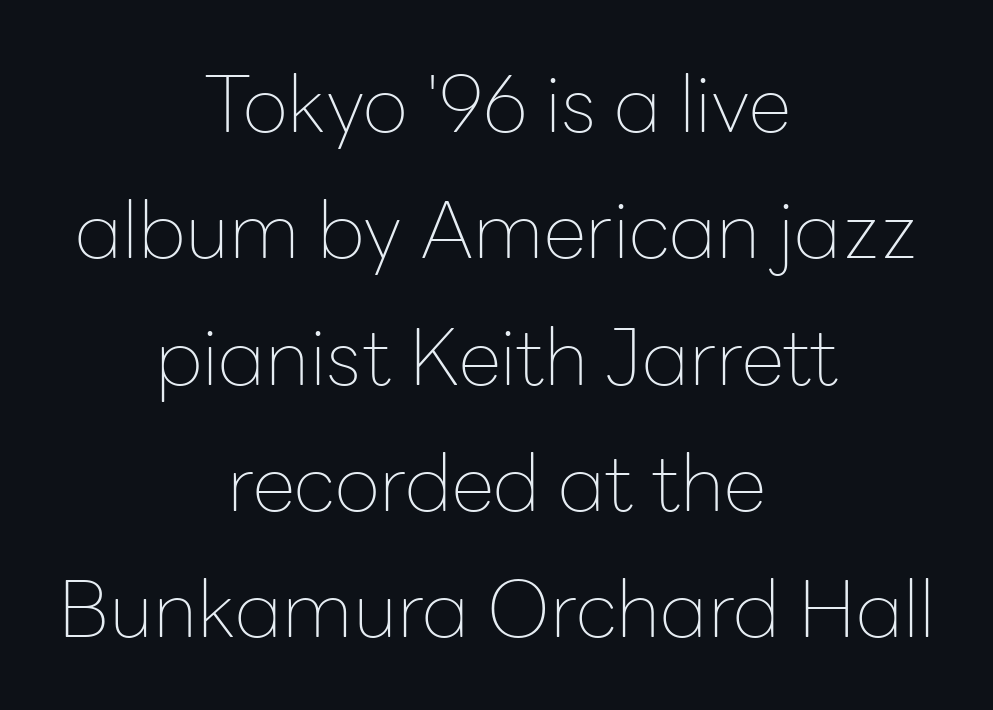
{"serif": "no", "italic": "no", "bold": "no", "weight": "thin", "width": "normal", "stroke_contrast": "low", "x_height": "medium", "monospaced": "no", "underline": "no", "align": "center", "line_spacing": "normal", "line_spacing_ratio": 1.62, "letter_spacing": "normal", "letter_spacing_em": 0.0, "glyph_px": 78}
